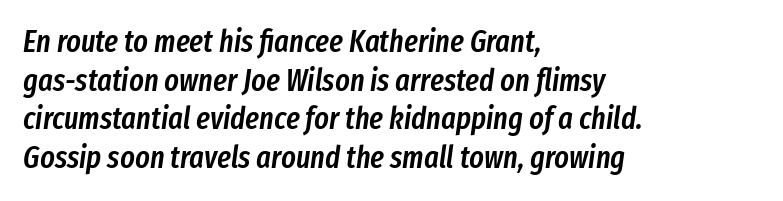
The image shows 31 px semibold, condensed type, italic (leaning right); set left-aligned, normal line spacing (1.25x), normal letter spacing, not underlined; low stroke contrast and a medium x-height.
